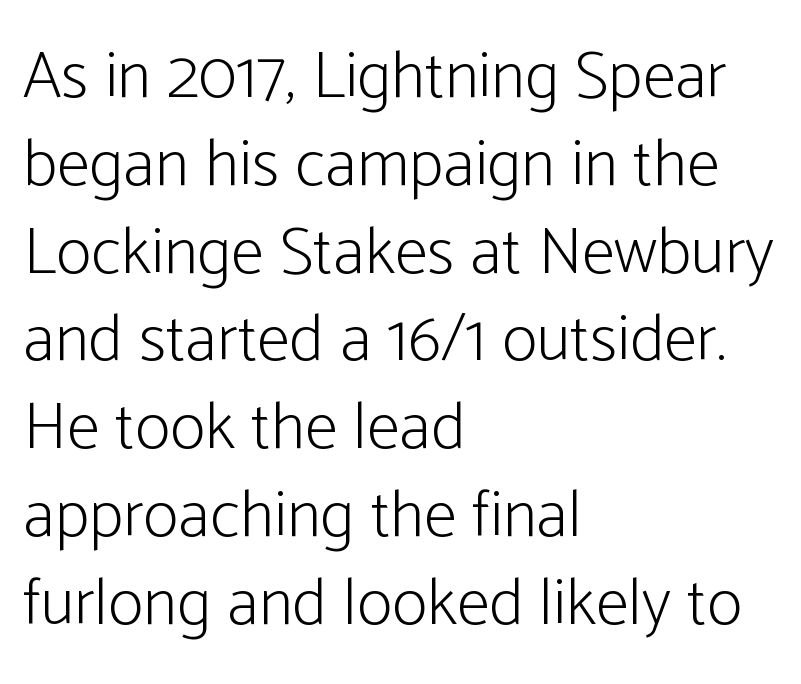
{"serif": "no", "italic": "no", "bold": "no", "weight": "light", "width": "condensed", "stroke_contrast": "low", "x_height": "medium", "monospaced": "no", "underline": "no", "align": "left", "line_spacing": "normal", "line_spacing_ratio": 1.31, "letter_spacing": "normal", "letter_spacing_em": 0.0, "glyph_px": 67}
